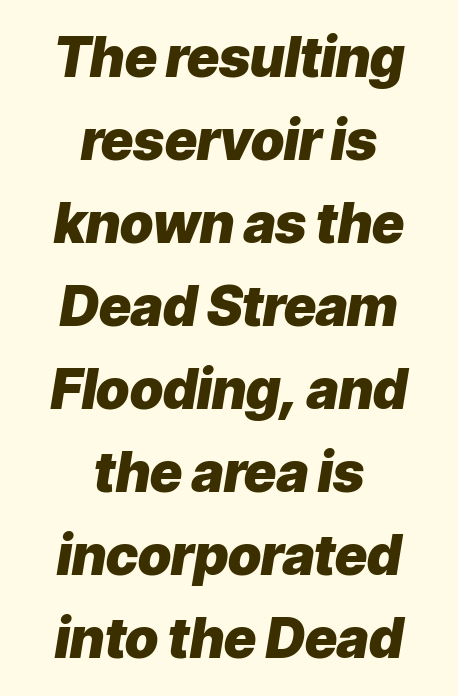
When letters slant like this, we call the style italic. The letters advance in unequal steps, a hallmark of proportional type. The rendering uses a bold face; every stroke is thick and dark. Caption: standard tracking, unaltered. Quick note: underline off. Interline gaps are of average width in this sample.
